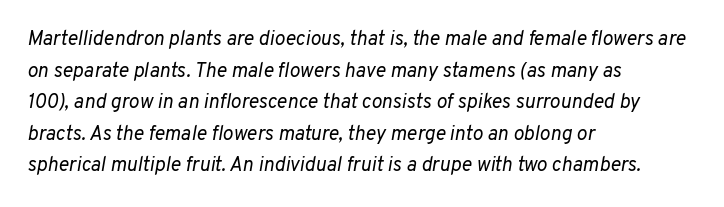
The image shows 20 px text type, italic (leaning right); set left-aligned, normal line spacing (1.58x), normal letter spacing, not underlined.
